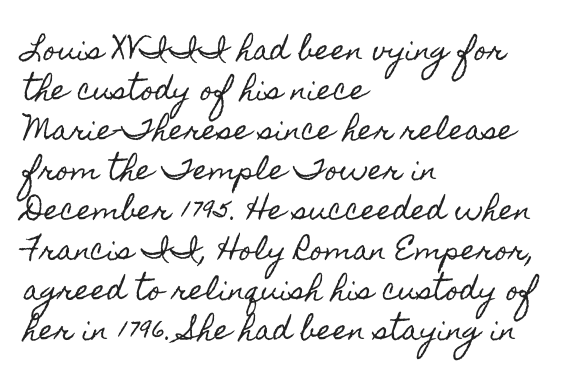
{"underline": "no", "align": "left", "line_spacing": "normal", "line_spacing_ratio": 1.48, "letter_spacing": "normal", "letter_spacing_em": 0.0, "glyph_px": 27}
